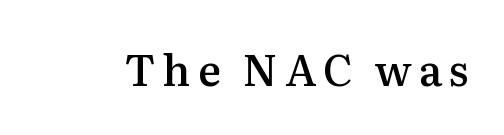
The rendering uses a semibold face; strokes are thickened but not to full bold. Old-style or modern, the face here clearly has serifs. Bare-footed words on every line. Is this a fixed-width face? No — the glyphs have proportional, varying widths. You can tell it's not italic because the verticals are truly vertical.
